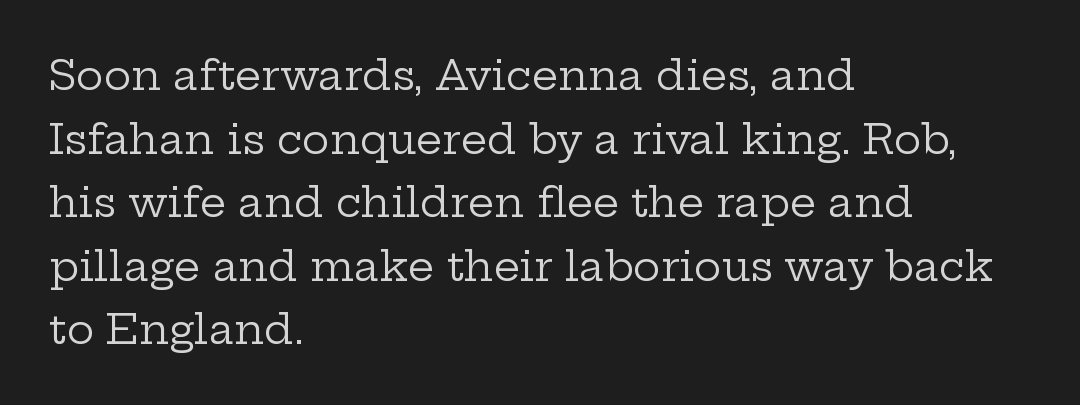
Q: Is the text bold? A: No.
Q: Is the text italic (slanted)? A: No, it is upright.
Q: Is the typeface a serif or a sans-serif typeface? A: Serif.
Q: Is the text underlined? A: No.
Q: How is the paragraph aligned? A: Left-aligned.
Q: Is the spacing between letters normal or unusually wide? A: Normal.
Q: Is the spacing between lines tight, normal or loose? A: Normal.
Q: Width (condensed, normal, or wide)? A: Wide.
Q: Stroke contrast? A: Low.
Q: x-height? A: Medium.
Q: Monospaced? A: No.
